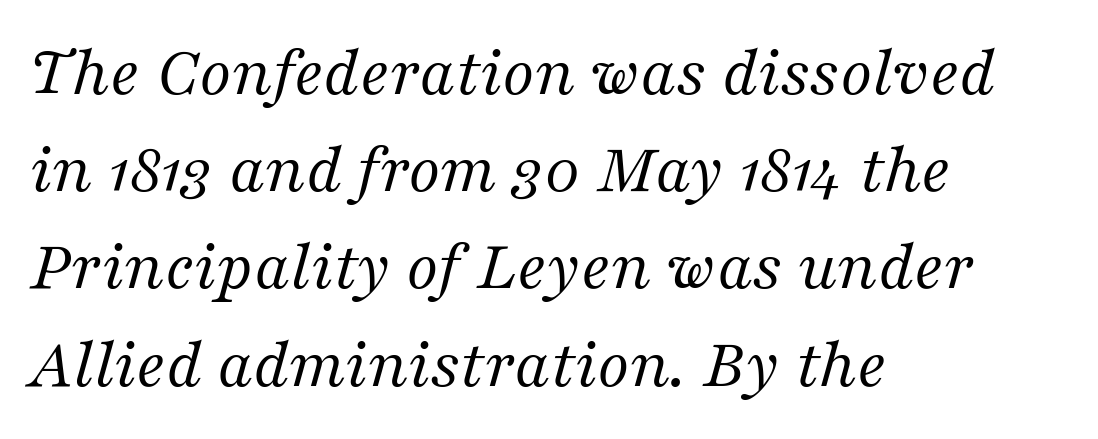
Q: Is the text bold? A: No.
Q: Is the text italic (slanted)? A: Yes, it leans right by about 16 degrees.
Q: Is the typeface a serif or a sans-serif typeface? A: Serif.
Q: Is the text underlined? A: No.
Q: How is the paragraph aligned? A: Left-aligned.
Q: Is the spacing between letters normal or unusually wide? A: Normal.
Q: Is the spacing between lines tight, normal or loose? A: Normal.
Q: Width (condensed, normal, or wide)? A: Normal.
Q: Stroke contrast? A: Medium.
Q: x-height? A: Medium.
Q: Monospaced? A: No.
